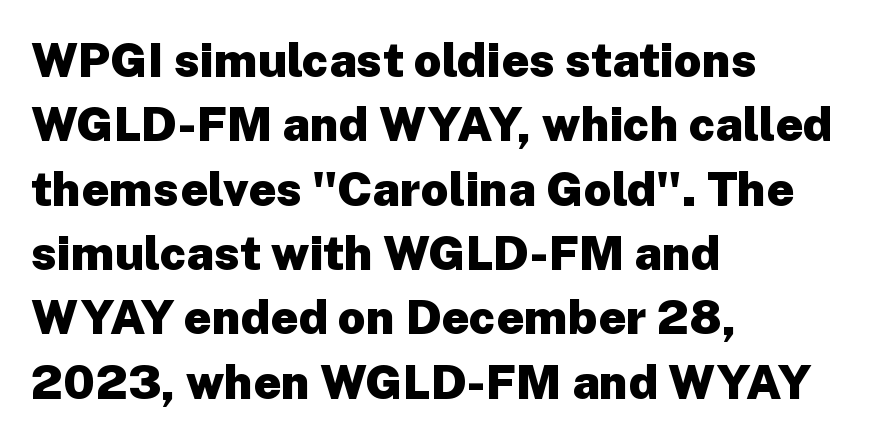
Layout note: lines flush left. How heavy is the stroke? Heavy — this is a bold. If you measured baseline to baseline, you'd find a middling distance. Short note: letters normally spaced. If you drew a line through each stem, it would be perfectly vertical.
